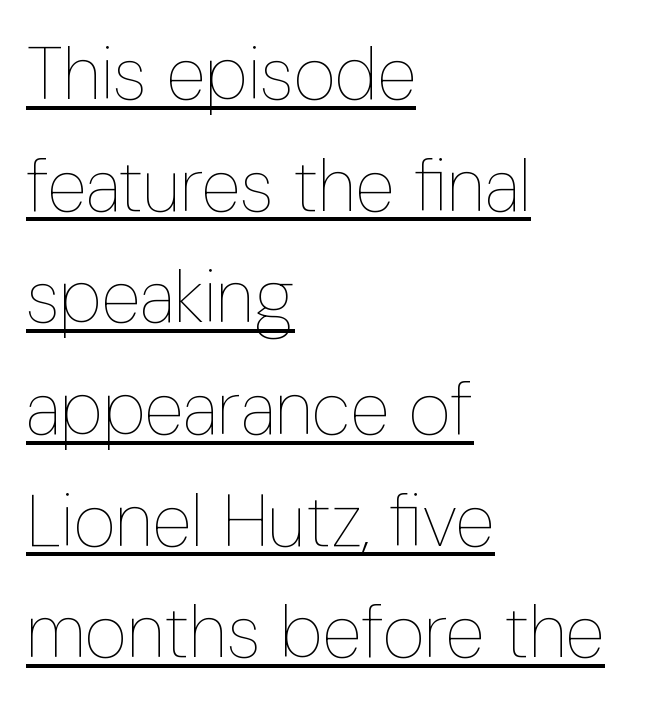
The image shows 73 px thin, condensed type, upright; set left-aligned, normal line spacing (1.53x), normal letter spacing, underlined; low stroke contrast and a medium x-height.
